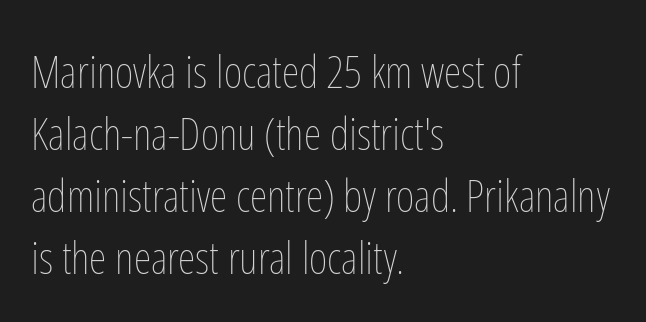
The line-height multiplier appears to be the usual default. Horizontally, the lines are justified to the leading edge only. Observe the ordinary spacing: letters are neighbours, not strangers. The lettering holds an erect, upright posture throughout.
